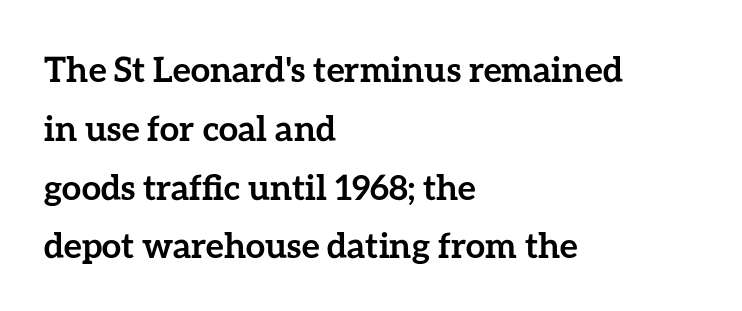
A typesetter would call this proportional, since set widths differ per character. Bold? Absolutely — the strokes are thick and heavy. Plain, unruled lines of type. Compared with typical paragraphs, the rows here are spaced about the same. The setting favours the left margin, as ordinary paragraphs usually do.
